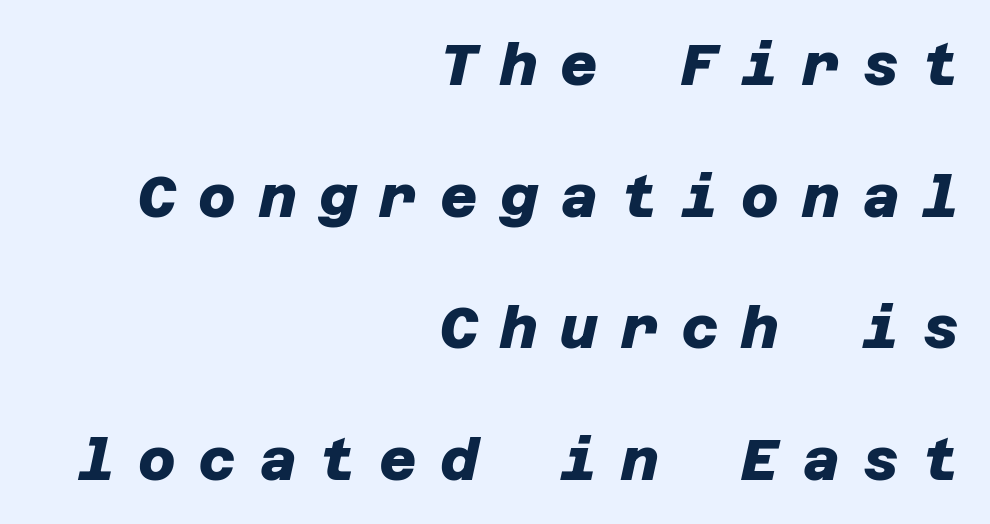
{"serif": "no", "bold": "yes", "weight": "heavy", "width": "normal", "stroke_contrast": "low", "x_height": "large", "underline": "no", "align": "right", "line_spacing": "loose", "line_spacing_ratio": 2.27, "letter_spacing": "wide", "letter_spacing_em": 0.39, "glyph_px": 58}
